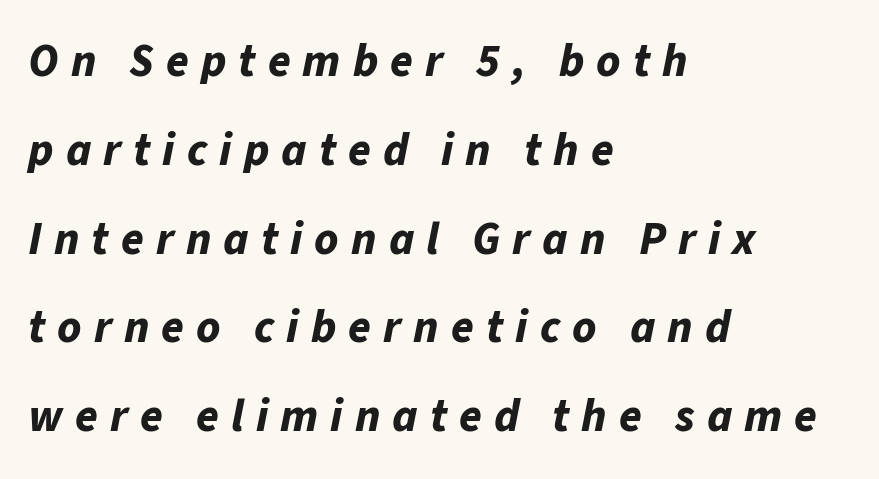
{"italic": "yes", "lean": "right", "slant_degrees": 11, "bold": "yes", "weight": "bold", "width": "normal", "stroke_contrast": "low", "x_height": "medium", "monospaced": "no", "underline": "no", "align": "left", "line_spacing": "loose", "line_spacing_ratio": 1.93, "letter_spacing": "wide", "letter_spacing_em": 0.26, "glyph_px": 46}
